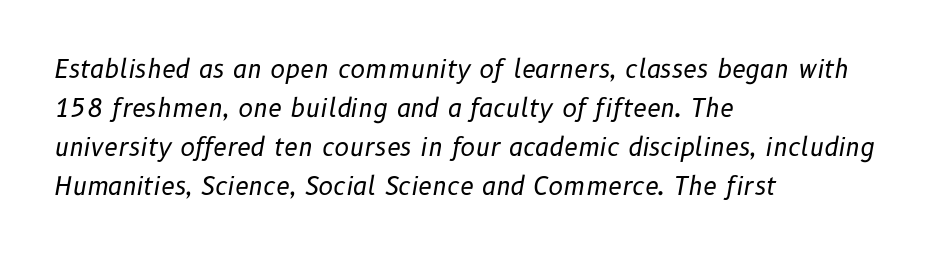
{"italic": "yes", "lean": "right", "slant_degrees": 10, "bold": "no", "underline": "no", "align": "left", "line_spacing": "normal", "line_spacing_ratio": 1.56, "letter_spacing": "normal", "letter_spacing_em": 0.0, "glyph_px": 25}
